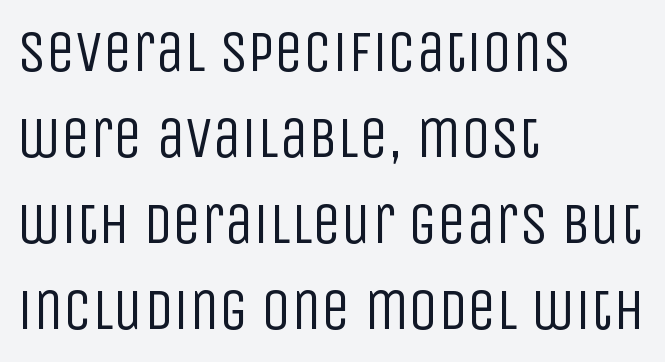
The image shows 58 px regular-weight, condensed sans-serif type, upright; set left-aligned, normal line spacing (1.48x), normal letter spacing, not underlined; low stroke contrast and a large x-height.
